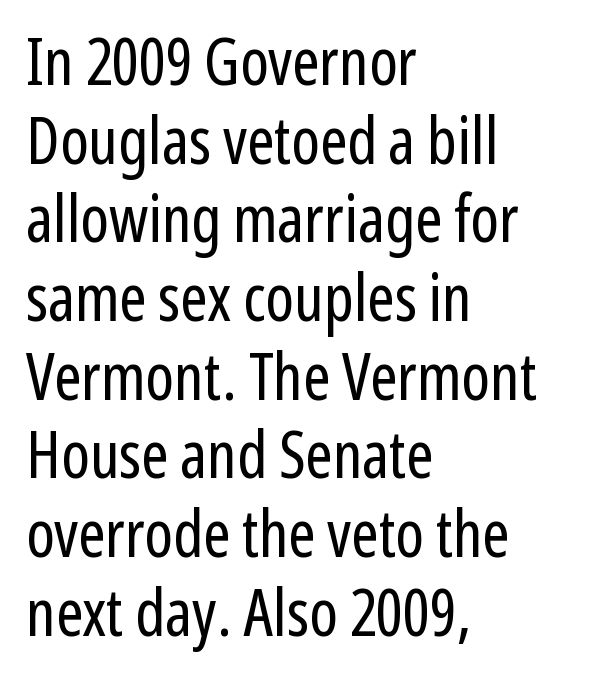
{"serif": "no", "italic": "no", "bold": "no", "weight": "regular", "width": "condensed", "stroke_contrast": "low", "x_height": "medium", "monospaced": "no", "underline": "no", "align": "left", "line_spacing_ratio": 1.21, "letter_spacing": "normal", "letter_spacing_em": 0.0, "glyph_px": 65}
